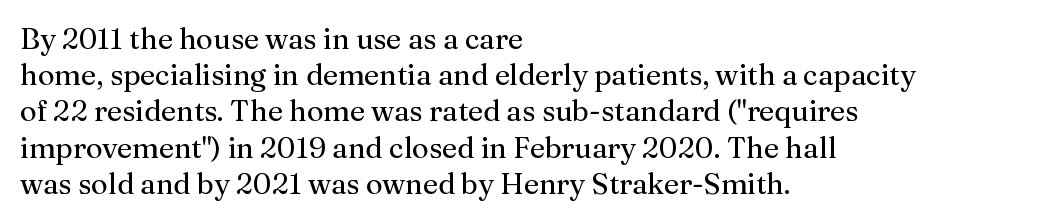
{"serif": "yes", "italic": "no", "bold": "no", "weight": "regular", "width": "normal", "stroke_contrast": "medium", "x_height": "medium", "monospaced": "no", "underline": "no", "align": "left", "line_spacing": "normal", "line_spacing_ratio": 1.25, "letter_spacing": "normal", "letter_spacing_em": 0.0, "glyph_px": 29}
